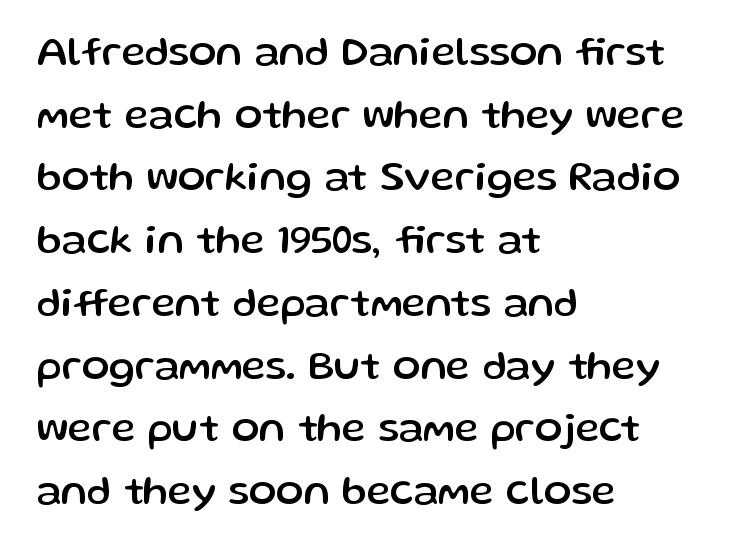
Is the block centered? No — it sits flush against the left margin. A typesetter would call this proportional, since set widths differ per character. This rendering leaves character spacing at its baseline value. Has an underline been added? It has not. Note: no serifs on the glyphs. Is there much room between lines? A standard amount, neither cramped nor airy.
